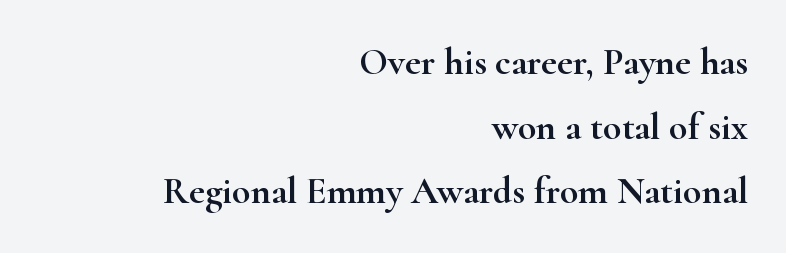
Honestly, the row spacing looks completely unremarkable. Are there feet on the stems? There are — it's a serif. The letters stand straight up with perfectly vertical stems. This rendering uses right alignment, leaving the left contour irregular. Between one letter and the next there's only the usual sliver of space.
